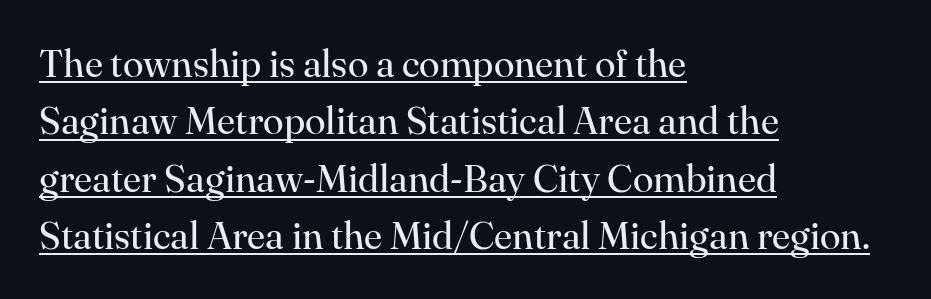
Q: Is the text bold? A: No.
Q: Is the text italic (slanted)? A: No, it is upright.
Q: Is the typeface a serif or a sans-serif typeface? A: Serif.
Q: Is the text underlined? A: Yes.
Q: How is the paragraph aligned? A: Left-aligned.
Q: Is the spacing between letters normal or unusually wide? A: Normal.
Q: Is the spacing between lines tight, normal or loose? A: Normal.
Q: Width (condensed, normal, or wide)? A: Normal.
Q: Stroke contrast? A: High.
Q: x-height? A: Small.
Q: Monospaced? A: No.
